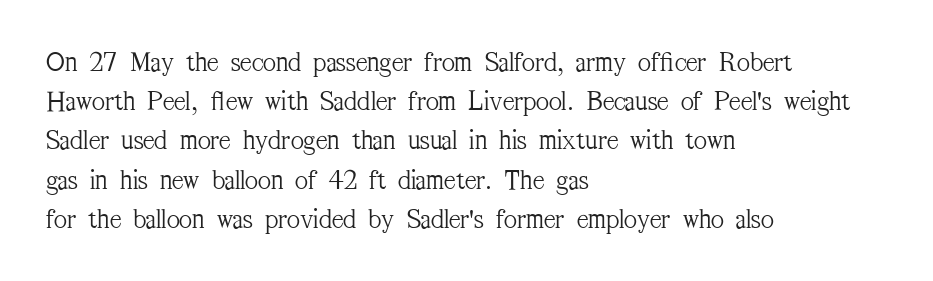
{"serif": "yes", "italic": "no", "bold": "no", "weight": "light", "width": "condensed", "stroke_contrast": "medium", "x_height": "medium", "monospaced": "no", "underline": "no", "align": "left", "line_spacing": "normal", "line_spacing_ratio": 1.4, "letter_spacing": "normal", "letter_spacing_em": 0.0, "glyph_px": 28}
